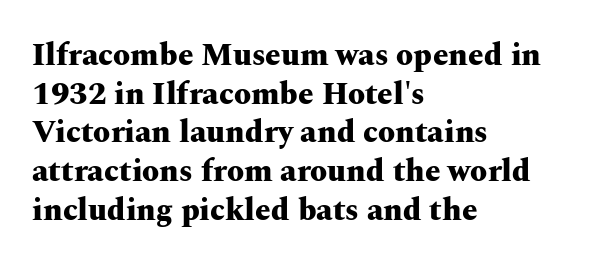
{"serif": "yes", "italic": "no", "bold": "yes", "weight": "heavy", "width": "wide", "stroke_contrast": "medium", "x_height": "medium", "monospaced": "no", "underline": "no", "align": "left", "line_spacing": "normal", "line_spacing_ratio": 1.25, "letter_spacing": "normal", "letter_spacing_em": 0.0, "glyph_px": 31}
